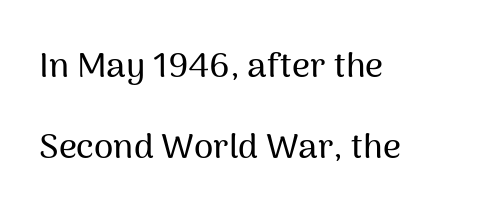
Q: Is the text italic (slanted)? A: No, it is upright.
Q: Is the typeface a serif or a sans-serif typeface? A: Sans-serif.
Q: Is the text underlined? A: No.
Q: How is the paragraph aligned? A: Left-aligned.
Q: Is the spacing between letters normal or unusually wide? A: Normal.
Q: Is the spacing between lines tight, normal or loose? A: Loose.
Q: Width (condensed, normal, or wide)? A: Normal.
Q: Stroke contrast? A: Medium.
Q: x-height? A: Medium.
Q: Monospaced? A: No.
